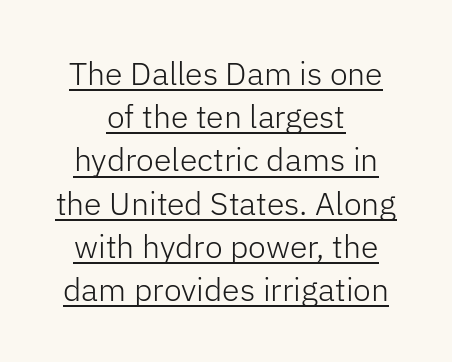
Q: Is the text bold? A: No.
Q: Is the text italic (slanted)? A: No, it is upright.
Q: Is the typeface a serif or a sans-serif typeface? A: Sans-serif.
Q: Is the text underlined? A: Yes.
Q: How is the paragraph aligned? A: Centered.
Q: Is the spacing between letters normal or unusually wide? A: Normal.
Q: Is the spacing between lines tight, normal or loose? A: Normal.
Q: Width (condensed, normal, or wide)? A: Normal.
Q: Stroke contrast? A: Low.
Q: x-height? A: Medium.
Q: Monospaced? A: No.
